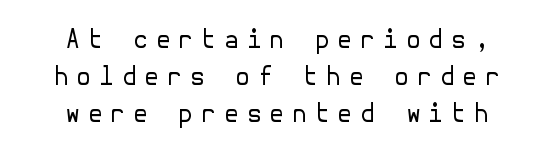
The image shows 25 px text type, upright; set centered, normal line spacing (1.49x), unusually wide letter spacing (+0.29 em), not underlined.
